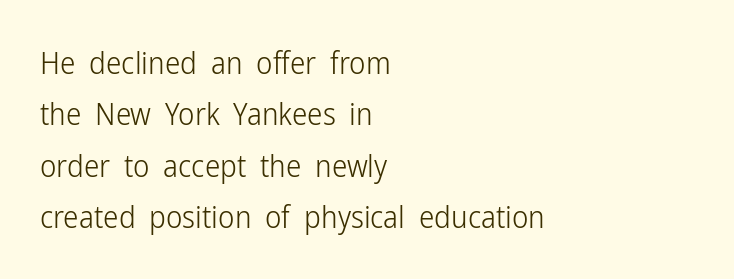
The image shows 31 px light, condensed sans-serif type, upright; set left-aligned, normal line spacing (1.66x), normal letter spacing, not underlined; low stroke contrast and a medium x-height.
